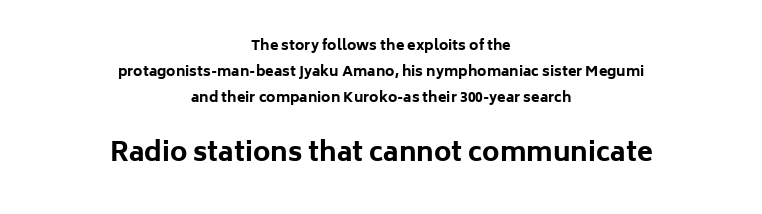
The image shows 26 px bold type, upright; set centered, line spacing 1.85x, normal letter spacing, not underlined; the second (bottom) block is 1.86x larger.
